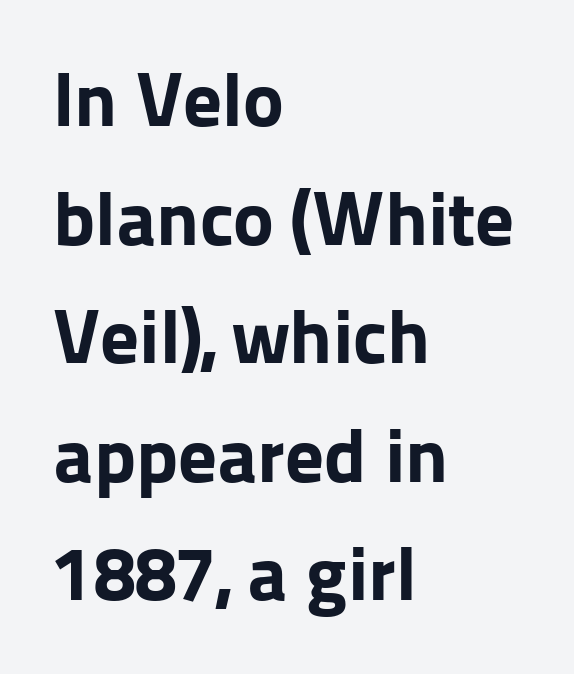
Q: Is the text bold? A: Yes.
Q: Is the text italic (slanted)? A: No, it is upright.
Q: Is the typeface a serif or a sans-serif typeface? A: Sans-serif.
Q: Is the text underlined? A: No.
Q: How is the paragraph aligned? A: Left-aligned.
Q: Is the spacing between letters normal or unusually wide? A: Normal.
Q: Is the spacing between lines tight, normal or loose? A: Normal.
Q: Width (condensed, normal, or wide)? A: Normal.
Q: Stroke contrast? A: Low.
Q: x-height? A: Medium.
Q: Monospaced? A: No.
